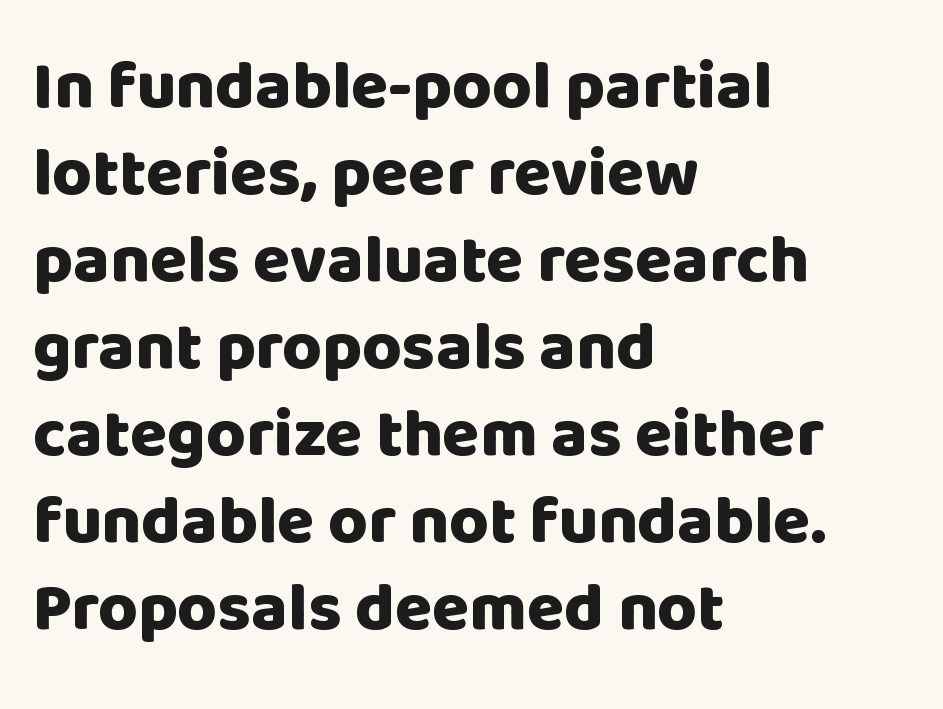
Q: Is the text bold? A: Yes.
Q: Is the text italic (slanted)? A: No, it is upright.
Q: Is the typeface a serif or a sans-serif typeface? A: Sans-serif.
Q: Is the text underlined? A: No.
Q: How is the paragraph aligned? A: Left-aligned.
Q: Is the spacing between letters normal or unusually wide? A: Normal.
Q: Is the spacing between lines tight, normal or loose? A: Normal.
Q: Width (condensed, normal, or wide)? A: Normal.
Q: Stroke contrast? A: Low.
Q: x-height? A: Large.
Q: Monospaced? A: No.
